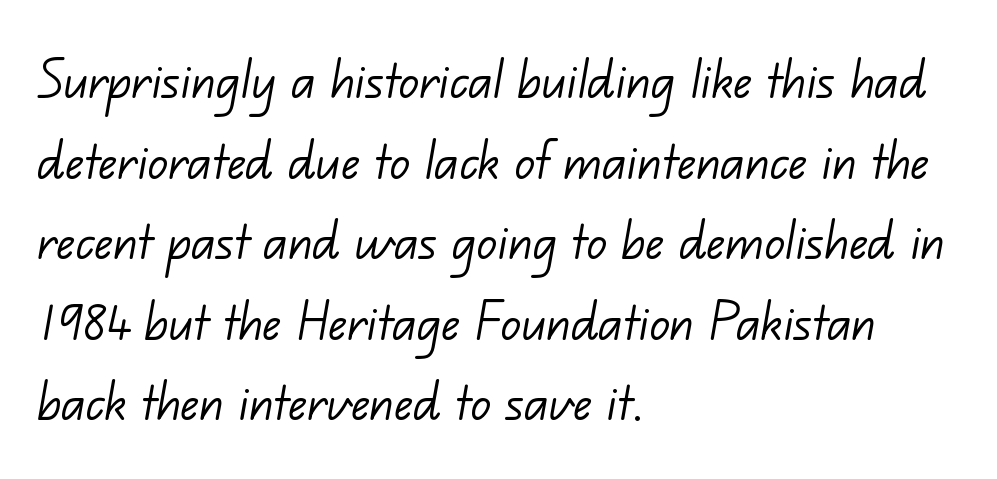
{"serif": "no", "bold": "no", "weight": "light", "width": "normal", "stroke_contrast": "low", "x_height": "small", "monospaced": "no", "underline": "no", "align": "left", "line_spacing": "normal", "line_spacing_ratio": 1.3, "letter_spacing": "normal", "letter_spacing_em": 0.0, "glyph_px": 62}
